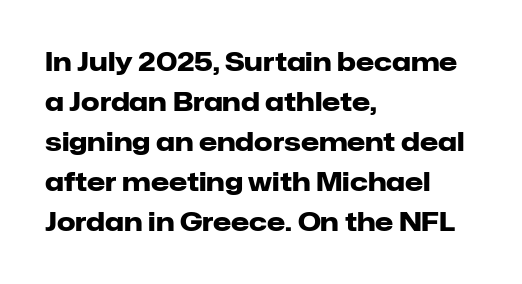
Q: Is the text bold? A: Yes.
Q: Is the text italic (slanted)? A: No, it is upright.
Q: Is the text underlined? A: No.
Q: How is the paragraph aligned? A: Left-aligned.
Q: Is the spacing between letters normal or unusually wide? A: Normal.
Q: Is the spacing between lines tight, normal or loose? A: Normal.
